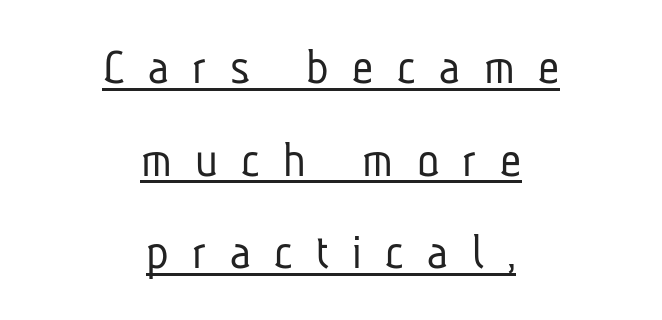
Has an underline been added? It has. The passage shown is typed in a proportional face where columns would drift. The font family rendered here belongs to the sans-serif group. The lines in this sample share a center point and differ in where they start and stop.
